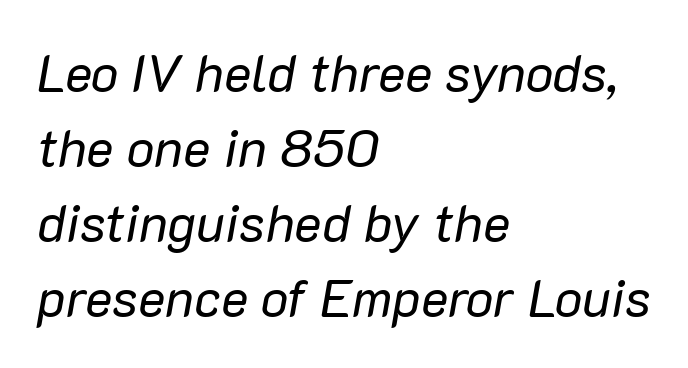
{"italic": "yes", "lean": "right", "slant_degrees": 10, "bold": "no", "weight": "regular", "width": "normal", "stroke_contrast": "low", "x_height": "medium", "monospaced": "no", "underline": "no", "align": "left", "line_spacing": "normal", "line_spacing_ratio": 1.44, "letter_spacing": "normal", "letter_spacing_em": 0.0, "glyph_px": 52}
